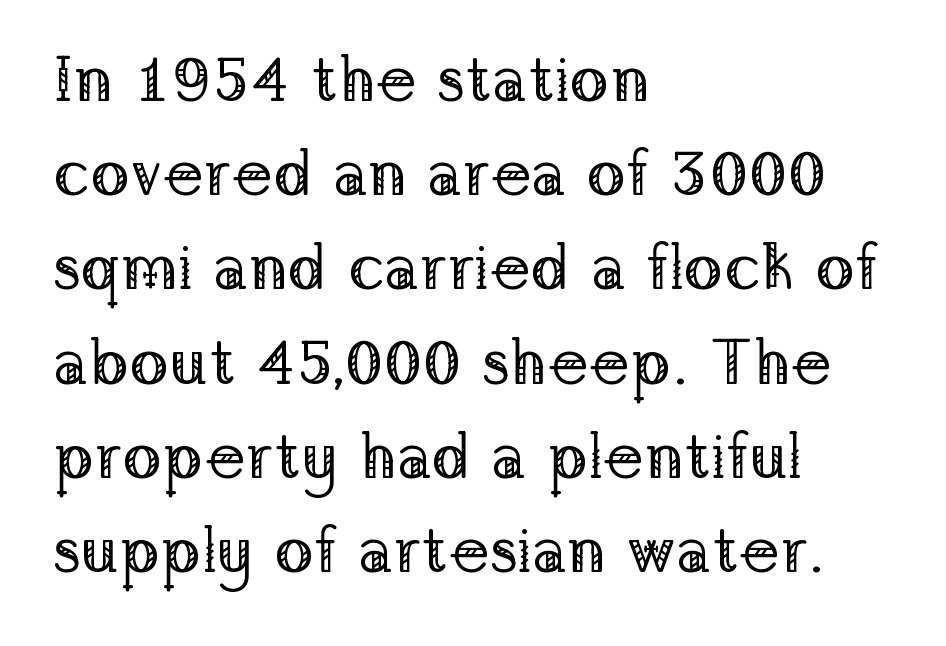
{"serif": "yes", "italic": "no", "bold": "no", "weight": "regular", "width": "normal", "stroke_contrast": "low", "x_height": "medium", "monospaced": "no", "underline": "no", "align": "left", "line_spacing": "normal", "line_spacing_ratio": 1.45, "letter_spacing": "normal", "letter_spacing_em": 0.0, "glyph_px": 65}
